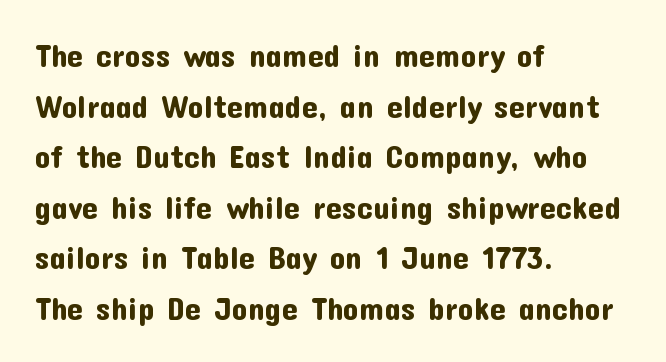
The image shows 32 px sans-serif type, upright; set left-aligned, normal line spacing (1.58x), normal letter spacing, not underlined; low stroke contrast and a medium x-height.
